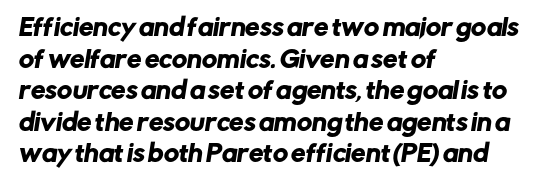
{"underline": "no", "align": "left", "line_spacing": "normal", "line_spacing_ratio": 1.37, "letter_spacing": "normal", "letter_spacing_em": 0.0, "glyph_px": 23}
